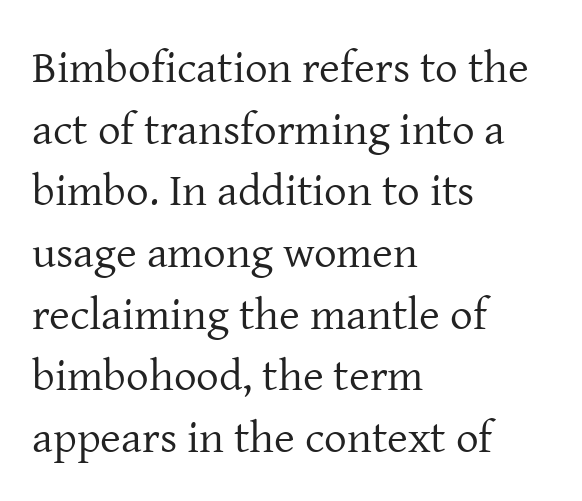
Q: Is the text bold? A: No.
Q: Is the text italic (slanted)? A: No, it is upright.
Q: Is the typeface a serif or a sans-serif typeface? A: Serif.
Q: Is the text underlined? A: No.
Q: How is the paragraph aligned? A: Left-aligned.
Q: Is the spacing between letters normal or unusually wide? A: Normal.
Q: Is the spacing between lines tight, normal or loose? A: Normal.
Q: Width (condensed, normal, or wide)? A: Normal.
Q: Stroke contrast? A: Low.
Q: x-height? A: Medium.
Q: Monospaced? A: No.
